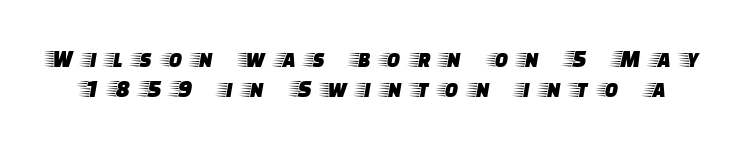
The image shows 25 px text type; set line spacing 1.19x, unusually wide letter spacing (+0.46 em), not underlined.
